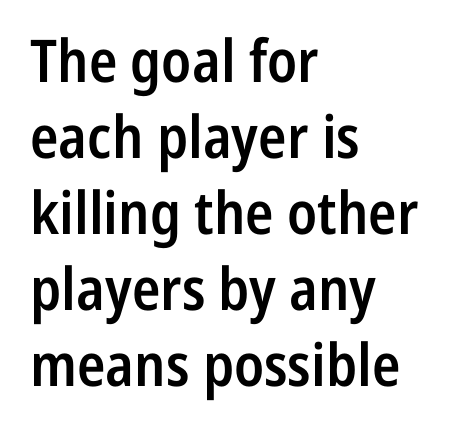
Honestly, the letter spacing is just normal — you wouldn't notice it. You could not count columns in this text — the font is proportionally spaced. The string is rendered with underlining switched off. The line-height multiplier appears to be the usual default. What weight is shown? A semibold, between regular and bold. Serif or sans? Sans — the stroke terminals are bare.
